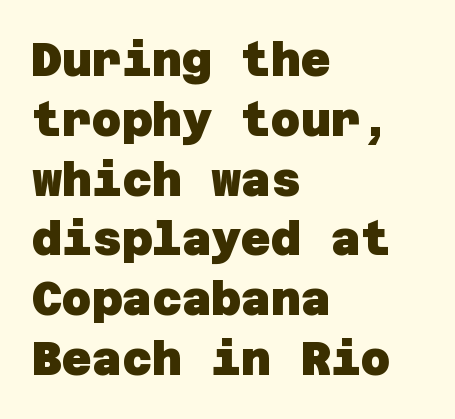
{"serif": "no", "bold": "yes", "weight": "heavy", "width": "normal", "stroke_contrast": "low", "x_height": "large", "underline": "no", "align": "left", "line_spacing": "normal", "line_spacing_ratio": 1.3, "letter_spacing": "normal", "letter_spacing_em": 0.0, "glyph_px": 46}
